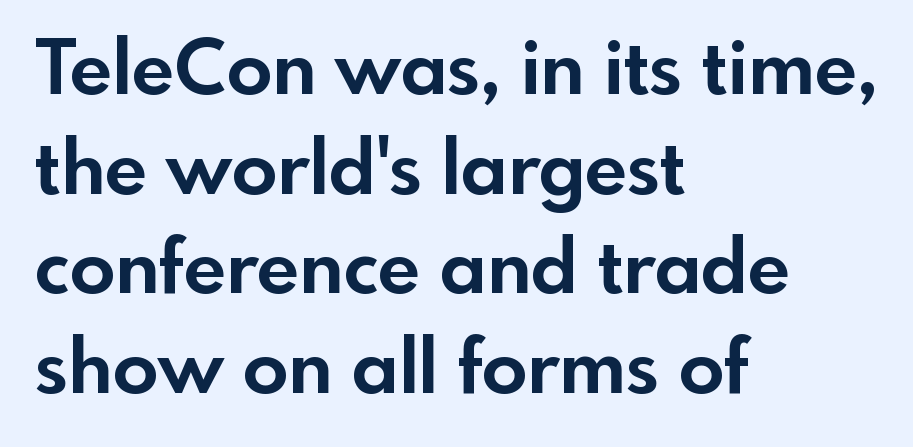
The lines are quadded left. Inter-character spacing is left at the font's built-in metrics. The characters look thick and weighty, a clear bold. It's the straight-up-and-down kind of type.
